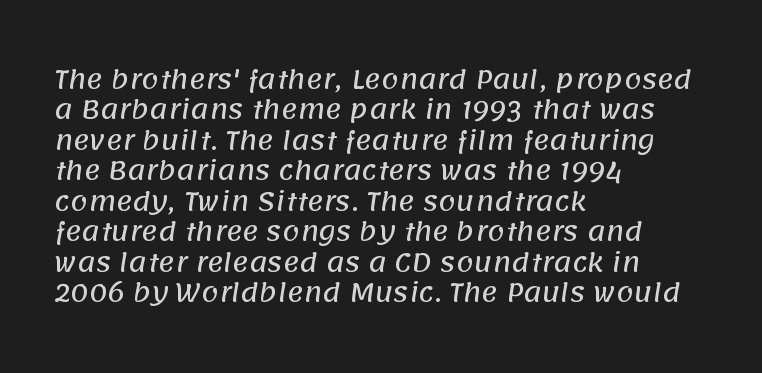
The image shows 25 px text type; set left-aligned, line spacing 1.22x, normal letter spacing, not underlined.
